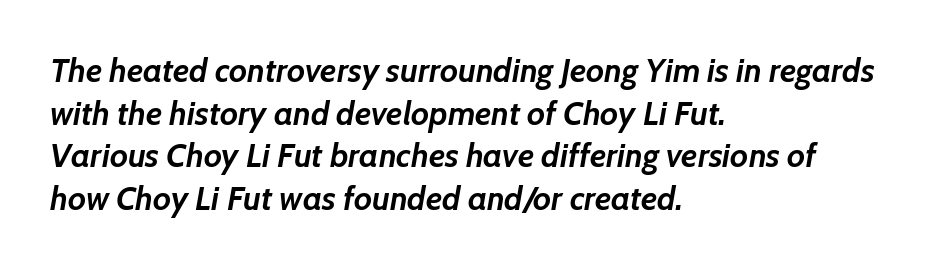
No word sits above an underline. Bold? Absolutely — the strokes are thick and heavy. This sample has the flowing, uneven cadence of proportional lettering. Summary of vertical rhythm: regular, with standard interline spacing. The text carries the slant typical of an italic or oblique font.
